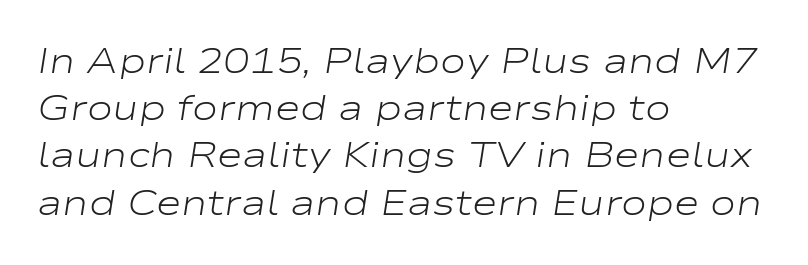
{"italic": "yes", "lean": "right", "slant_degrees": 9, "bold": "no", "weight": "light", "width": "wide", "stroke_contrast": "low", "x_height": "medium", "monospaced": "no", "underline": "no", "align": "left", "line_spacing": "normal", "line_spacing_ratio": 1.35, "letter_spacing": "normal", "letter_spacing_em": 0.0, "glyph_px": 35}
